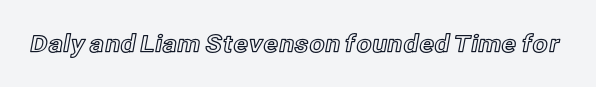
Q: Is the text italic (slanted)? A: Yes.
Q: Is the text underlined? A: No.
Q: Is the spacing between letters normal or unusually wide? A: Normal.
